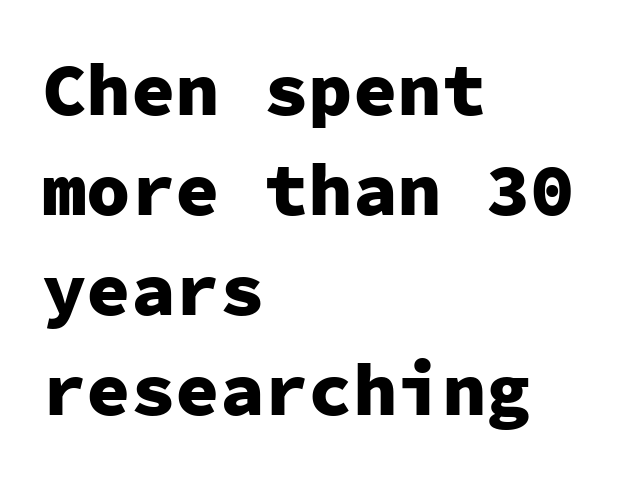
The image shows 74 px heavy sans-serif type, upright, monospaced; set left-aligned, normal line spacing (1.35x), normal letter spacing, not underlined; low stroke contrast and a medium x-height.
